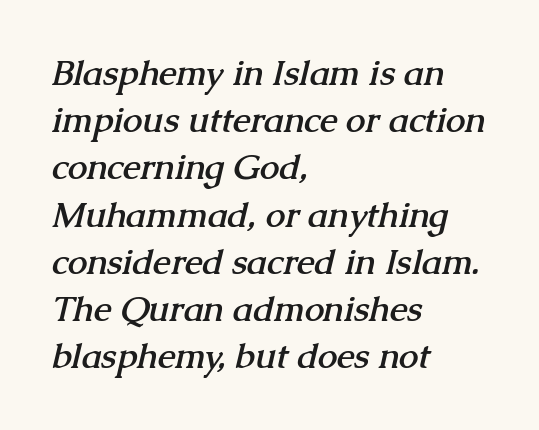
Q: Is the text bold? A: Yes.
Q: Is the typeface a serif or a sans-serif typeface? A: Serif.
Q: Is the text underlined? A: No.
Q: How is the paragraph aligned? A: Left-aligned.
Q: Is the spacing between letters normal or unusually wide? A: Normal.
Q: Is the spacing between lines tight, normal or loose? A: Normal.
Q: Width (condensed, normal, or wide)? A: Normal.
Q: Stroke contrast? A: Medium.
Q: x-height? A: Medium.
Q: Monospaced? A: No.
